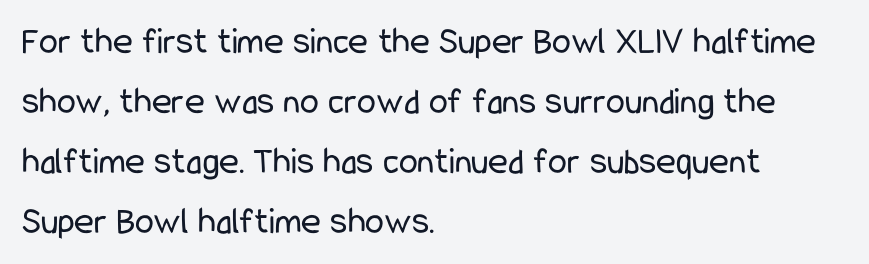
{"serif": "no", "italic": "no", "bold": "no", "weight": "regular", "width": "condensed", "stroke_contrast": "low", "x_height": "medium", "monospaced": "no", "underline": "no", "align": "left", "line_spacing": "normal", "line_spacing_ratio": 1.58, "letter_spacing": "normal", "letter_spacing_em": 0.0, "glyph_px": 38}
